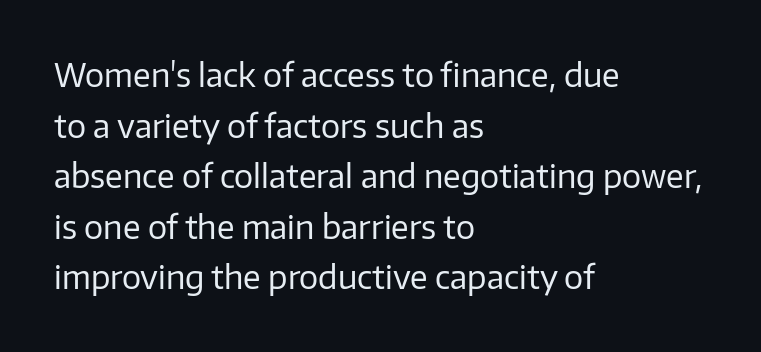
Q: Is the text bold? A: No.
Q: Is the text italic (slanted)? A: No, it is upright.
Q: Is the typeface a serif or a sans-serif typeface? A: Sans-serif.
Q: Is the text underlined? A: No.
Q: How is the paragraph aligned? A: Left-aligned.
Q: Is the spacing between letters normal or unusually wide? A: Normal.
Q: Is the spacing between lines tight, normal or loose? A: Normal.
Q: Width (condensed, normal, or wide)? A: Normal.
Q: Stroke contrast? A: Low.
Q: x-height? A: Medium.
Q: Monospaced? A: No.
